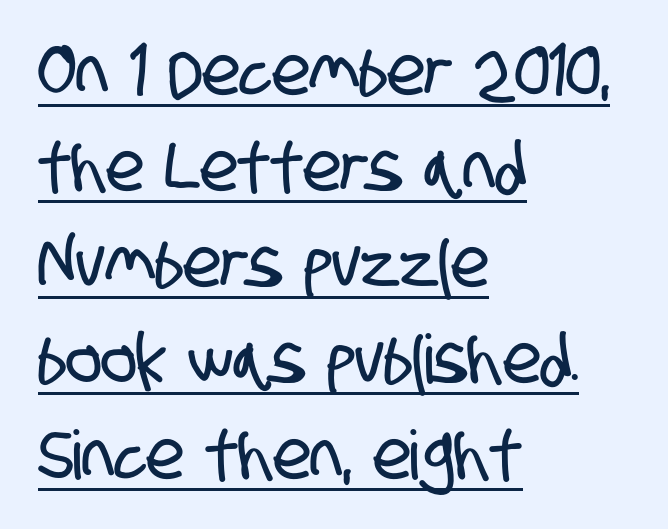
{"serif": "no", "width": "condensed", "stroke_contrast": "low", "x_height": "large", "monospaced": "no", "underline": "yes", "align": "left", "line_spacing": "normal", "line_spacing_ratio": 1.41, "letter_spacing": "normal", "letter_spacing_em": 0.0, "glyph_px": 68}
